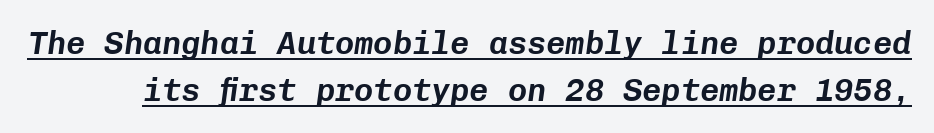
Looks like terminal output: every glyph gets an equal slot. Inter-character spacing is left at the font's built-in metrics. Notice how a bar underscores the lettering throughout. Every character sits at an angle, as italics do. Whoever set this chose a conventional vertical rhythm.
